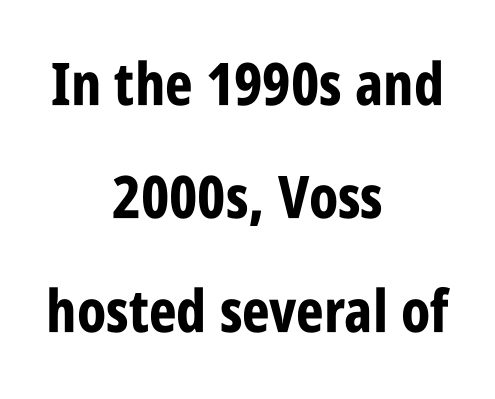
The image shows 59 px bold, condensed sans-serif type, upright; set centered, loose line spacing (1.92x), normal letter spacing, not underlined; low stroke contrast and a large x-height.
